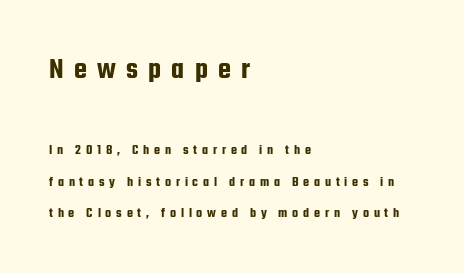
{"serif": "no", "italic": "no", "width": "condensed", "stroke_contrast": "low", "x_height": "medium", "monospaced": "no", "underline": "no", "align": "left", "line_spacing": "loose", "line_spacing_ratio": 2.24, "letter_spacing": "wide", "letter_spacing_em": 0.34, "larger_block": "first", "size_ratio": 2.14, "glyph_px": 30}
